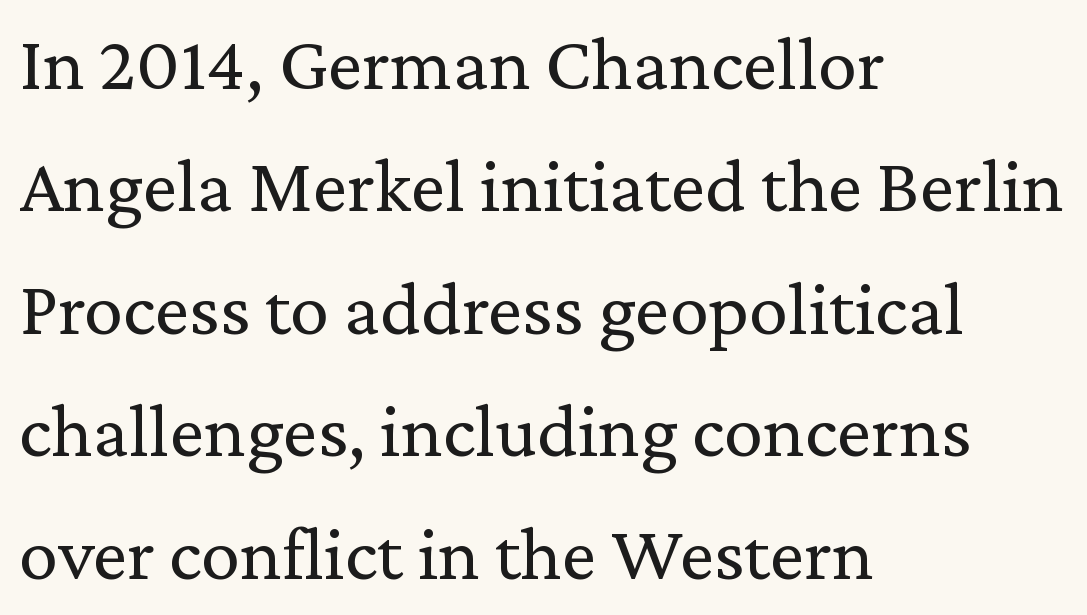
A clean baseline with only descenders dipping below it. Short and long lines alike share a common starting point at left. Does the type have serifs? Yes, each stem ends in a small foot. Students, note that the glyphs here touch the page at normal intervals. Counters stay open thanks to moderate or lighter strokes.
